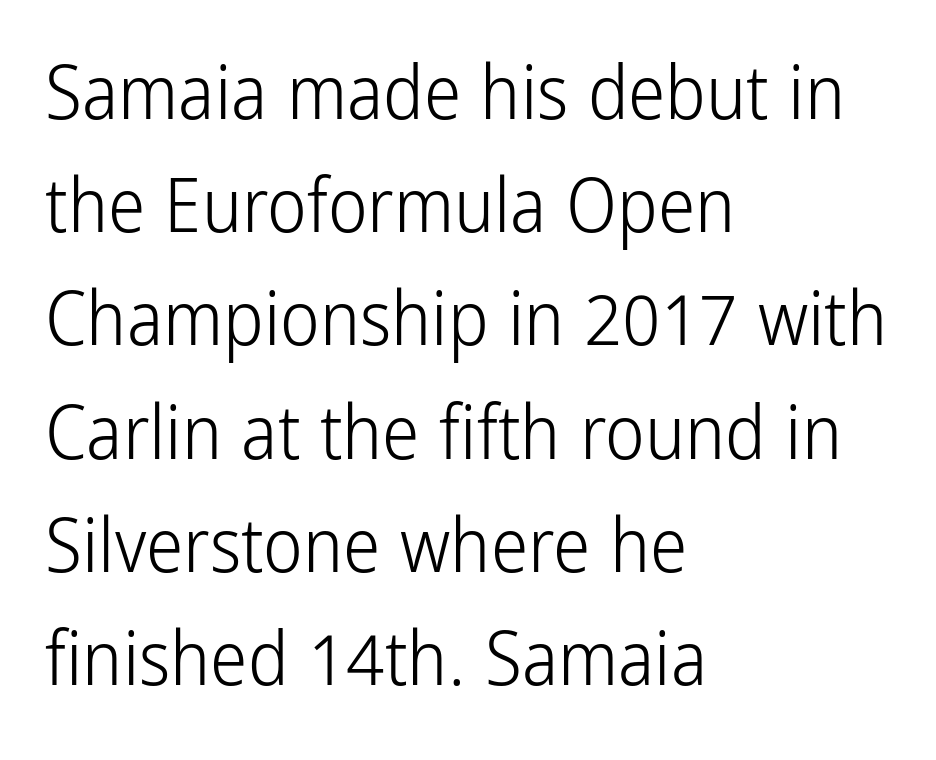
Unlike a traditional serif, this face leaves its strokes unadorned. The lettering stays uniformly vertical, giving the passage a roman look. Horizontal bands of white between lines are of average thickness. The letters look calm and open, with moderate or lighter stems. A classic flush-left, rag-right setting is used for this passage. Students, note that the glyphs here touch the page at normal intervals.
